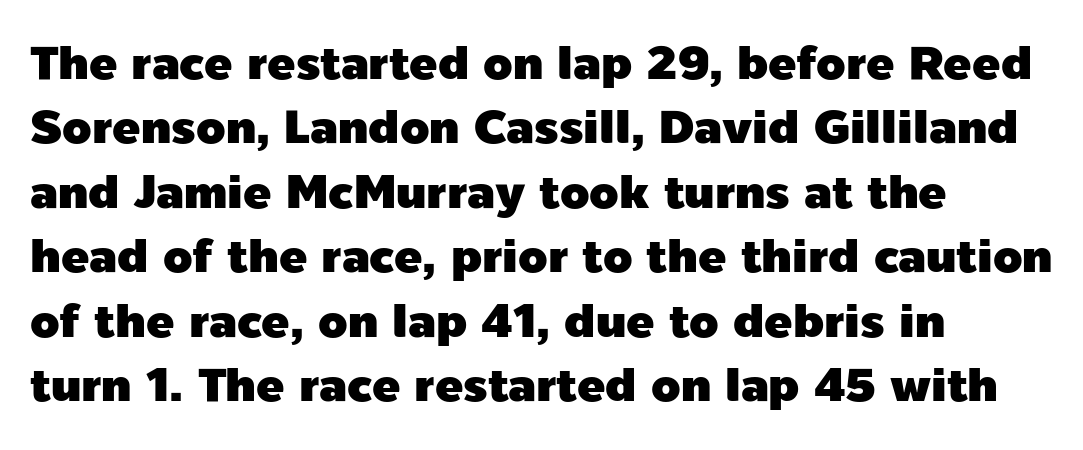
{"serif": "no", "italic": "no", "width": "normal", "x_height": "medium", "monospaced": "no", "underline": "no", "align": "left", "line_spacing": "normal", "line_spacing_ratio": 1.37, "letter_spacing": "normal", "letter_spacing_em": 0.0, "glyph_px": 47}
